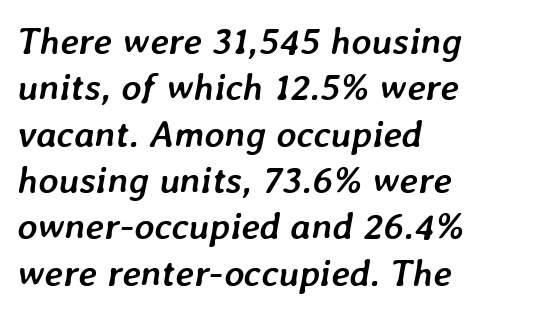
Unmarked baselines from the first word to the last. You could not count columns in this text — the font is proportionally spaced. Quick note: italic. Students, note that the glyphs here touch the page at normal intervals. A classic flush-left, rag-right setting is used for this passage. Typographic density is high because the face is bold.
